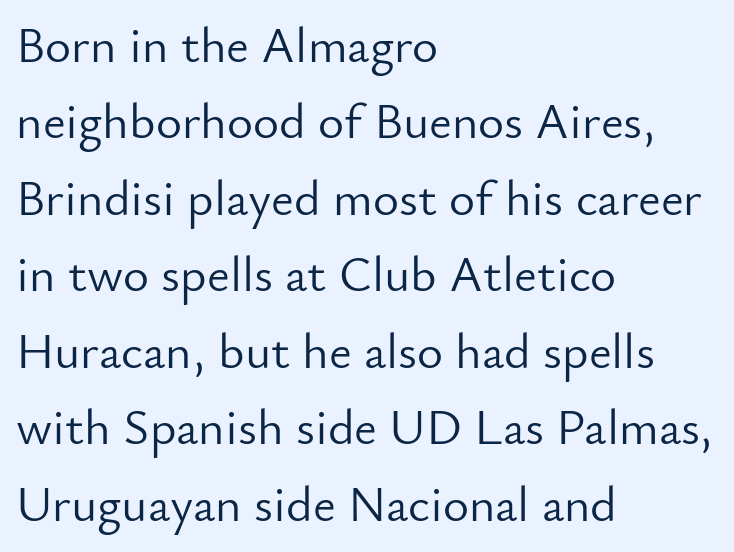
Q: Is the text bold? A: No.
Q: Is the text italic (slanted)? A: No, it is upright.
Q: Is the typeface a serif or a sans-serif typeface? A: Sans-serif.
Q: Is the text underlined? A: No.
Q: How is the paragraph aligned? A: Left-aligned.
Q: Is the spacing between letters normal or unusually wide? A: Normal.
Q: Is the spacing between lines tight, normal or loose? A: Normal.
Q: Width (condensed, normal, or wide)? A: Normal.
Q: Stroke contrast? A: Low.
Q: x-height? A: Small.
Q: Monospaced? A: No.
